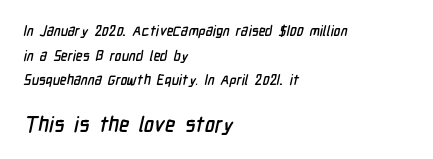
{"underline": "no", "align": "left", "line_spacing_ratio": 1.76, "letter_spacing": "normal", "letter_spacing_em": 0.0, "larger_block": "second", "size_ratio": 1.5, "glyph_px": 21}
